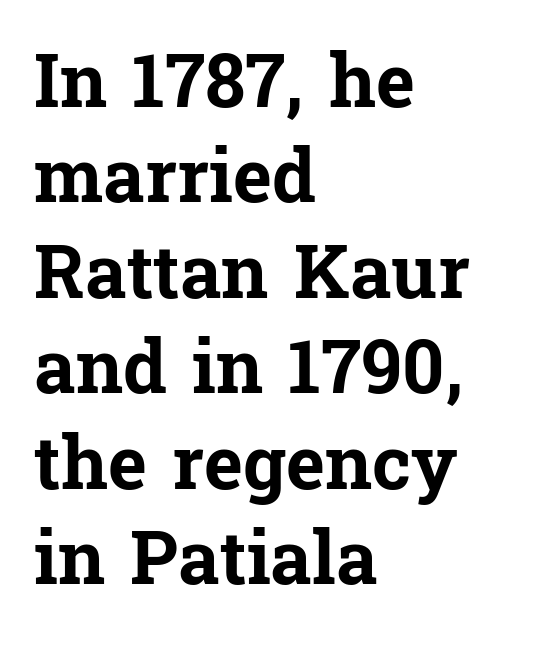
Q: Is the text bold? A: Yes.
Q: Is the text italic (slanted)? A: No, it is upright.
Q: Is the typeface a serif or a sans-serif typeface? A: Serif.
Q: Is the text underlined? A: No.
Q: How is the paragraph aligned? A: Left-aligned.
Q: Is the spacing between letters normal or unusually wide? A: Normal.
Q: Is the spacing between lines tight, normal or loose? A: Normal.
Q: Width (condensed, normal, or wide)? A: Normal.
Q: Stroke contrast? A: Low.
Q: x-height? A: Medium.
Q: Monospaced? A: No.
